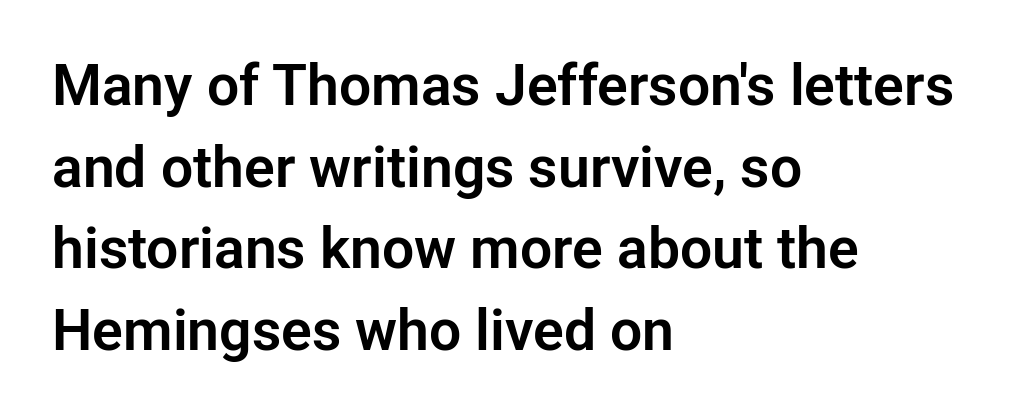
Q: Is the text italic (slanted)? A: No, it is upright.
Q: Is the typeface a serif or a sans-serif typeface? A: Sans-serif.
Q: Is the text underlined? A: No.
Q: How is the paragraph aligned? A: Left-aligned.
Q: Is the spacing between letters normal or unusually wide? A: Normal.
Q: Is the spacing between lines tight, normal or loose? A: Normal.
Q: Width (condensed, normal, or wide)? A: Normal.
Q: Stroke contrast? A: Low.
Q: x-height? A: Medium.
Q: Monospaced? A: No.
